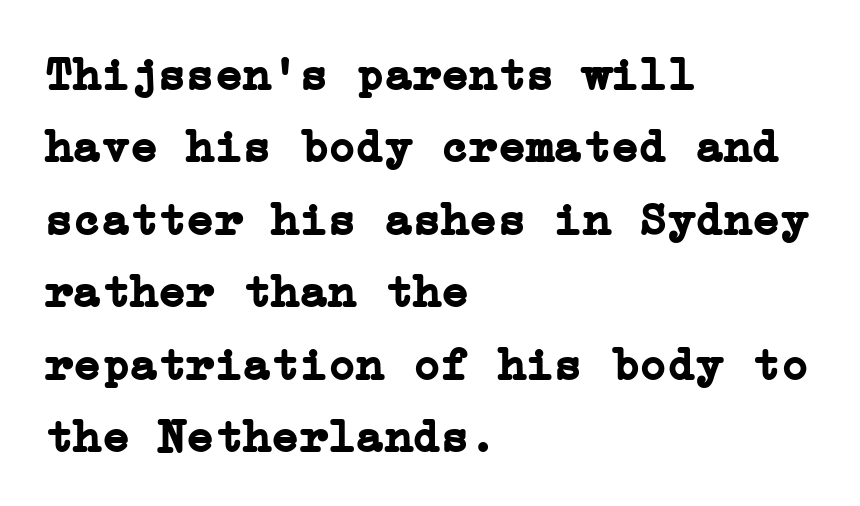
{"serif": "yes", "italic": "no", "bold": "yes", "weight": "semibold", "width": "normal", "stroke_contrast": "low", "x_height": "medium", "underline": "no", "align": "left", "line_spacing": "normal", "line_spacing_ratio": 1.54, "letter_spacing": "normal", "letter_spacing_em": 0.0, "glyph_px": 47}
